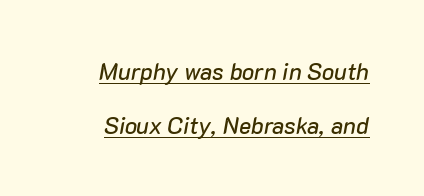
Quick note: interline space is abundant. If you drew a line through each stem, it would be angled. Honestly, the letter spacing is just normal — you wouldn't notice it. Has an underline been added? It has.
